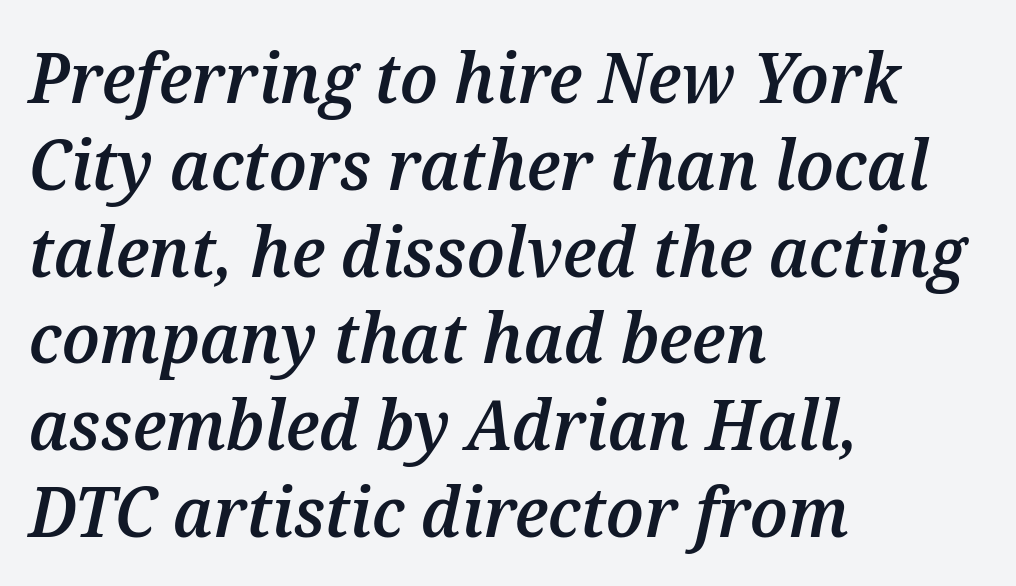
{"italic": "yes", "lean": "right", "slant_degrees": 12, "bold": "semi", "weight": "semibold", "width": "normal", "stroke_contrast": "medium", "x_height": "medium", "monospaced": "no", "underline": "no", "align": "left", "line_spacing_ratio": 1.24, "letter_spacing": "normal", "letter_spacing_em": 0.0, "glyph_px": 70}
